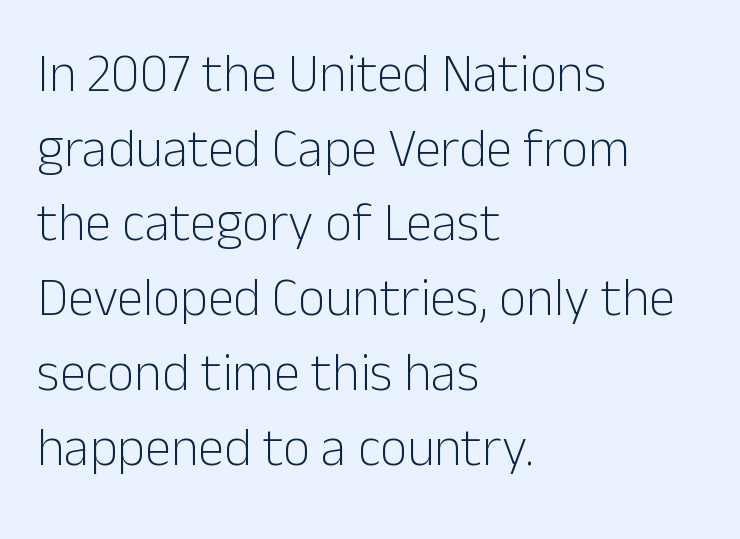
{"serif": "no", "italic": "no", "bold": "no", "weight": "light", "width": "normal", "stroke_contrast": "low", "x_height": "medium", "monospaced": "no", "underline": "no", "align": "left", "line_spacing": "normal", "line_spacing_ratio": 1.41, "letter_spacing": "normal", "letter_spacing_em": 0.0, "glyph_px": 53}
